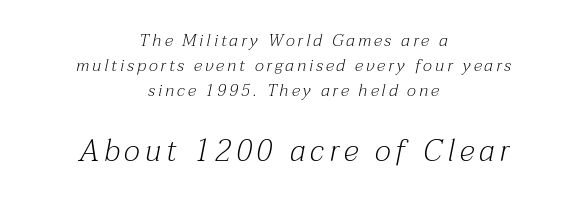
Q: Is the text bold? A: No.
Q: Is the text italic (slanted)? A: Yes, it leans right by about 12 degrees.
Q: Is the typeface a serif or a sans-serif typeface? A: Serif.
Q: Is the text underlined? A: No.
Q: How is the paragraph aligned? A: Centered.
Q: Is the spacing between lines tight, normal or loose? A: Normal.
Q: Which block of text is set in a larger size, the first (top) or the second (bottom)? A: The second (bottom) one.
Q: Width (condensed, normal, or wide)? A: Normal.
Q: Stroke contrast? A: Medium.
Q: x-height? A: Medium.
Q: Monospaced? A: No.
